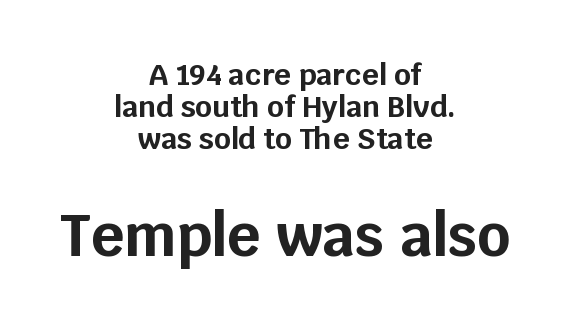
The rendering positions every line midway between the sides. This sample has the flowing, uneven cadence of proportional lettering. Bold? Absolutely — the strokes are thick and heavy. Caption: standard tracking, unaltered. The string is rendered with underlining switched off. Nothing sits at the stroke ends, so this counts as sans-serif.
